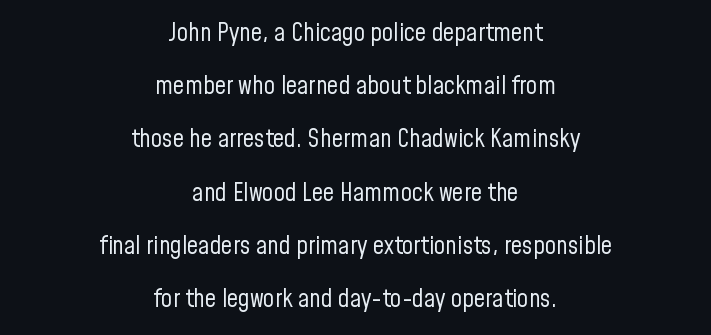
Q: Is the text bold? A: No.
Q: Is the text italic (slanted)? A: No, it is upright.
Q: Is the text underlined? A: No.
Q: How is the paragraph aligned? A: Centered.
Q: Is the spacing between letters normal or unusually wide? A: Normal.
Q: Is the spacing between lines tight, normal or loose? A: Loose.
